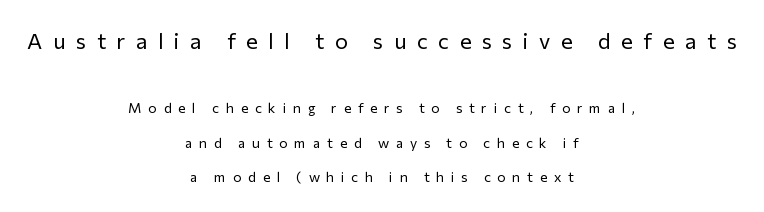
Q: Is the text bold? A: No.
Q: Is the text italic (slanted)? A: No, it is upright.
Q: Is the text underlined? A: No.
Q: How is the paragraph aligned? A: Centered.
Q: Is the spacing between letters normal or unusually wide? A: Unusually wide.
Q: Is the spacing between lines tight, normal or loose? A: Loose.
Q: Which block of text is set in a larger size, the first (top) or the second (bottom)? A: The first (top) one.
